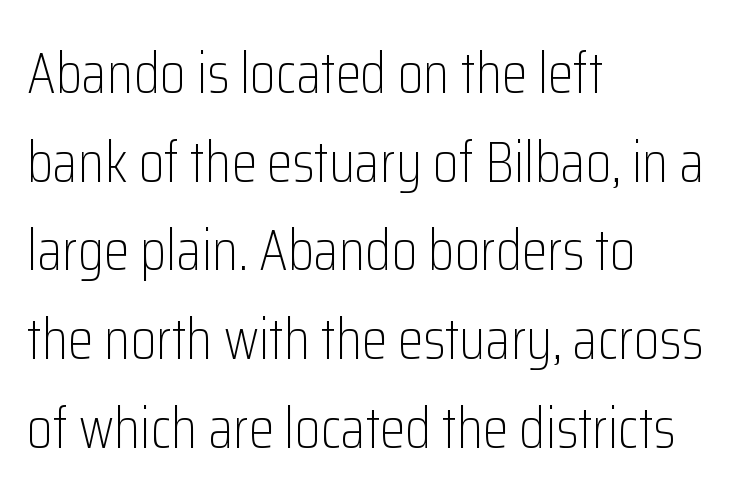
Q: Is the text bold? A: No.
Q: Is the text italic (slanted)? A: No, it is upright.
Q: Is the typeface a serif or a sans-serif typeface? A: Sans-serif.
Q: Is the text underlined? A: No.
Q: How is the paragraph aligned? A: Left-aligned.
Q: Is the spacing between letters normal or unusually wide? A: Normal.
Q: Is the spacing between lines tight, normal or loose? A: Normal.
Q: Width (condensed, normal, or wide)? A: Condensed.
Q: Stroke contrast? A: Low.
Q: x-height? A: Medium.
Q: Monospaced? A: No.
